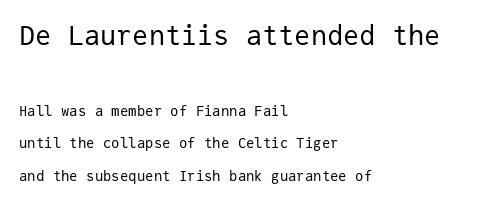
{"italic": "no", "bold": "no", "underline": "no", "align": "left", "line_spacing": "loose", "line_spacing_ratio": 2.29, "letter_spacing": "normal", "letter_spacing_em": 0.0, "larger_block": "first", "size_ratio": 1.93, "glyph_px": 27}
